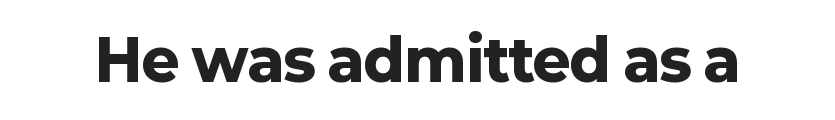
Q: Is the text bold? A: Yes.
Q: Is the text italic (slanted)? A: No, it is upright.
Q: Is the typeface a serif or a sans-serif typeface? A: Sans-serif.
Q: Is the text underlined? A: No.
Q: Is the spacing between letters normal or unusually wide? A: Normal.
Q: Width (condensed, normal, or wide)? A: Normal.
Q: Stroke contrast? A: Low.
Q: x-height? A: Medium.
Q: Monospaced? A: No.
